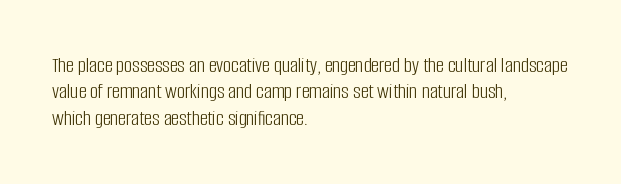
This sample uses an upright cut, with every glyph sitting square on the baseline. Underlining? Definitely not there. Heaviness? Minimal to ordinary, like unemphasized prose. Short note: letters normally spaced. Where is the straight margin? On the left.
